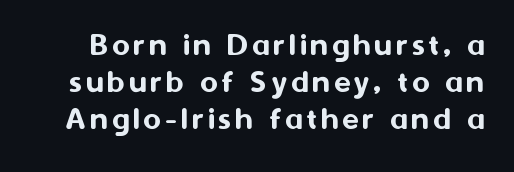
The image shows 34 px sans-serif type, upright; set tight line spacing (1.09x), not underlined; medium stroke contrast and a medium x-height.
